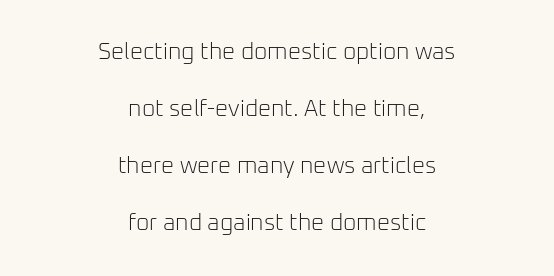
Q: Is the text bold? A: No.
Q: Is the text italic (slanted)? A: No, it is upright.
Q: Is the text underlined? A: No.
Q: How is the paragraph aligned? A: Centered.
Q: Is the spacing between letters normal or unusually wide? A: Normal.
Q: Is the spacing between lines tight, normal or loose? A: Loose.
